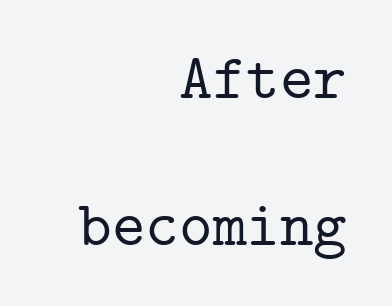
Q: Is the text italic (slanted)? A: No, it is upright.
Q: Is the typeface a serif or a sans-serif typeface? A: Serif.
Q: Is the text underlined? A: No.
Q: How is the paragraph aligned? A: Right-aligned.
Q: Is the spacing between letters normal or unusually wide? A: Normal.
Q: Is the spacing between lines tight, normal or loose? A: Loose.
Q: Width (condensed, normal, or wide)? A: Normal.
Q: Stroke contrast? A: Low.
Q: x-height? A: Medium.
Q: Monospaced? A: Yes.
